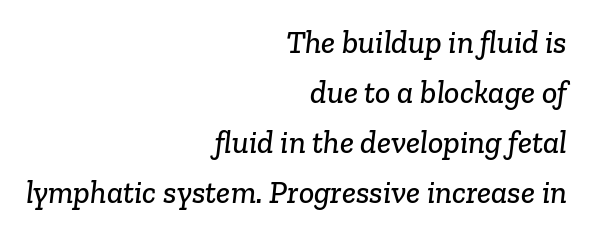
The image shows 32 px serif type; set right-aligned, normal line spacing (1.56x), normal letter spacing, not underlined; low stroke contrast and a medium x-height.
